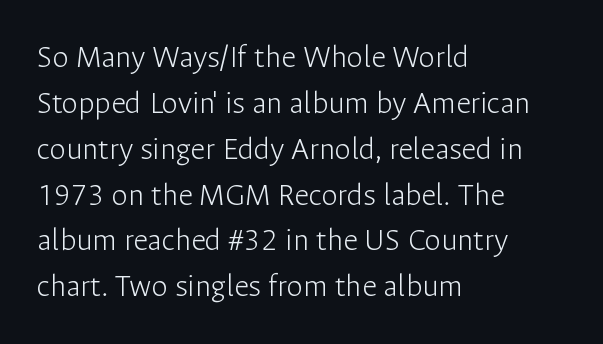
Q: Is the text bold? A: No.
Q: Is the text italic (slanted)? A: No, it is upright.
Q: Is the typeface a serif or a sans-serif typeface? A: Sans-serif.
Q: Is the text underlined? A: No.
Q: How is the paragraph aligned? A: Left-aligned.
Q: Is the spacing between letters normal or unusually wide? A: Normal.
Q: Is the spacing between lines tight, normal or loose? A: Normal.
Q: Width (condensed, normal, or wide)? A: Normal.
Q: Stroke contrast? A: Low.
Q: x-height? A: Medium.
Q: Monospaced? A: No.
